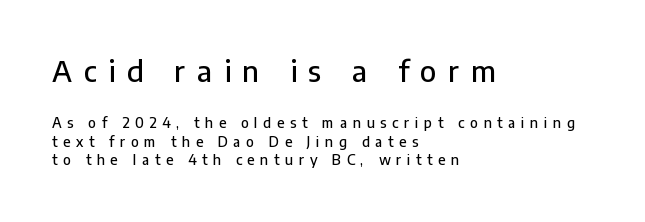
Visually the block forms a straight wall on the left and a jagged coastline on the right. Letters rest on an invisible, unmarked baseline. Short note: letters widely spaced. The glyphs in this specimen are sans serif. Character widths vary here, with narrow letters taking less room than wide ones. This is the regular roman posture of the typeface.
